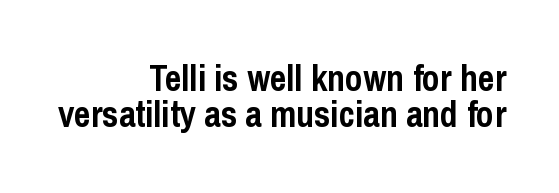
The tracking reads as untouched default to a designer's eye. The rendering uses a small line-height, squeezing the rows. Right-aligned paragraph, ragged on the left. Rendered with straight, roman letterforms.
